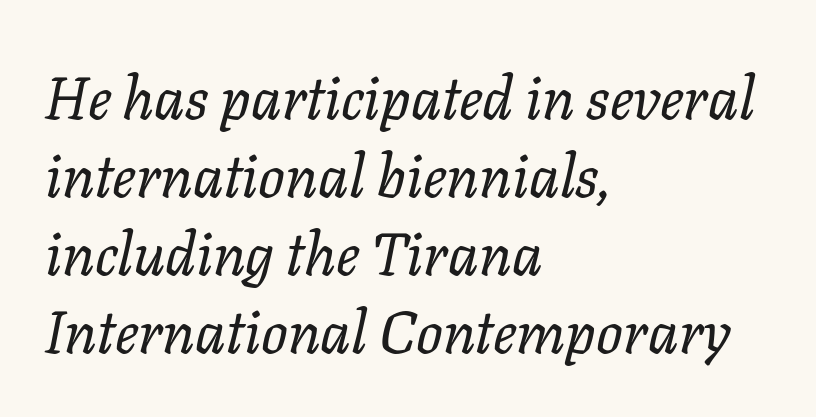
A typesetter would mark this as italic. The letters advance in unequal steps, a hallmark of proportional type. Is the letter spacing exaggerated? No — it looks like the ordinary default. Quick note: underline off.
